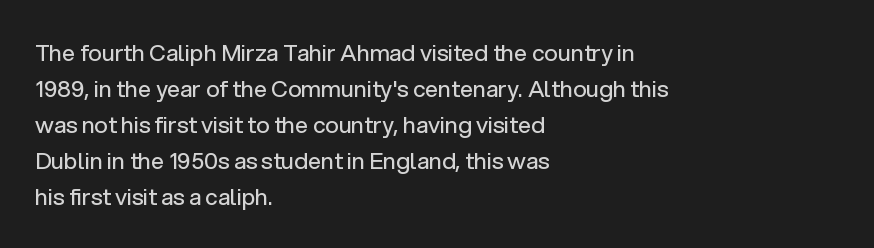
The image shows 23 px text type, upright; set left-aligned, normal line spacing (1.56x), normal letter spacing, not underlined.
